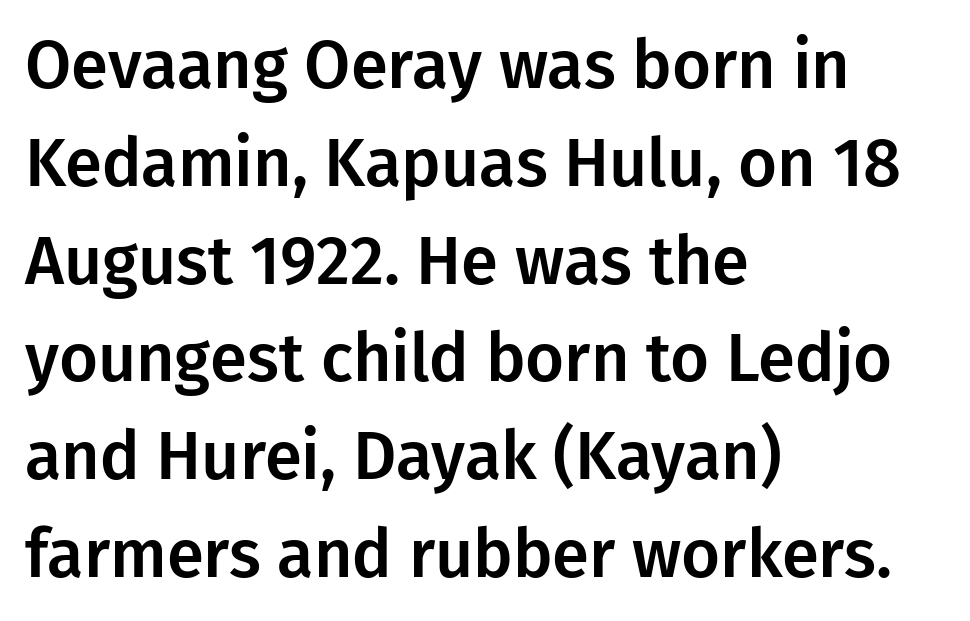
Check under the words: just untouched page. The compositor pushed each line to the left boundary. This sample keeps an unexceptional amount of space between lines. A typesetter would call this proportional, since set widths differ per character. If you drew a line through each stem, it would be perfectly vertical.
